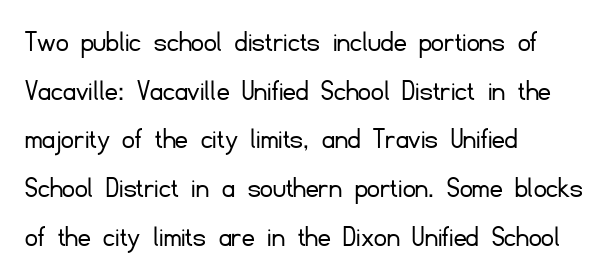
Q: Is the text bold? A: No.
Q: Is the text italic (slanted)? A: No, it is upright.
Q: Is the typeface a serif or a sans-serif typeface? A: Sans-serif.
Q: Is the text underlined? A: No.
Q: How is the paragraph aligned? A: Left-aligned.
Q: Is the spacing between letters normal or unusually wide? A: Normal.
Q: Is the spacing between lines tight, normal or loose? A: Normal.
Q: Width (condensed, normal, or wide)? A: Normal.
Q: Stroke contrast? A: Low.
Q: x-height? A: Small.
Q: Monospaced? A: No.
